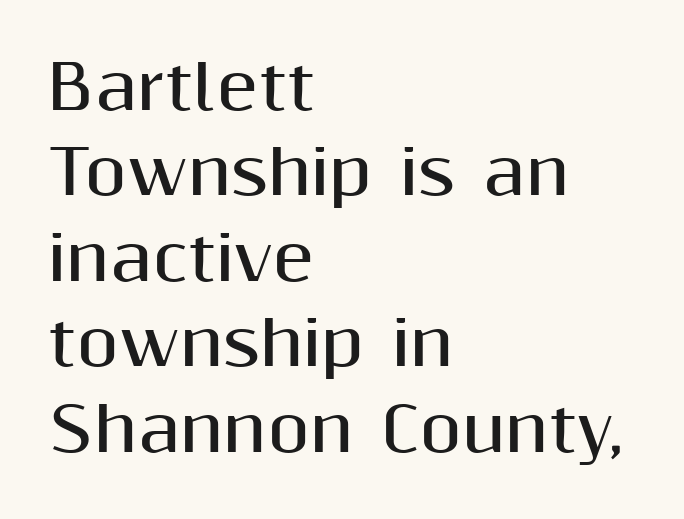
The image shows 61 px bold sans-serif type, upright; set left-aligned, normal line spacing (1.4x), normal letter spacing, not underlined; medium stroke contrast and a medium x-height.
